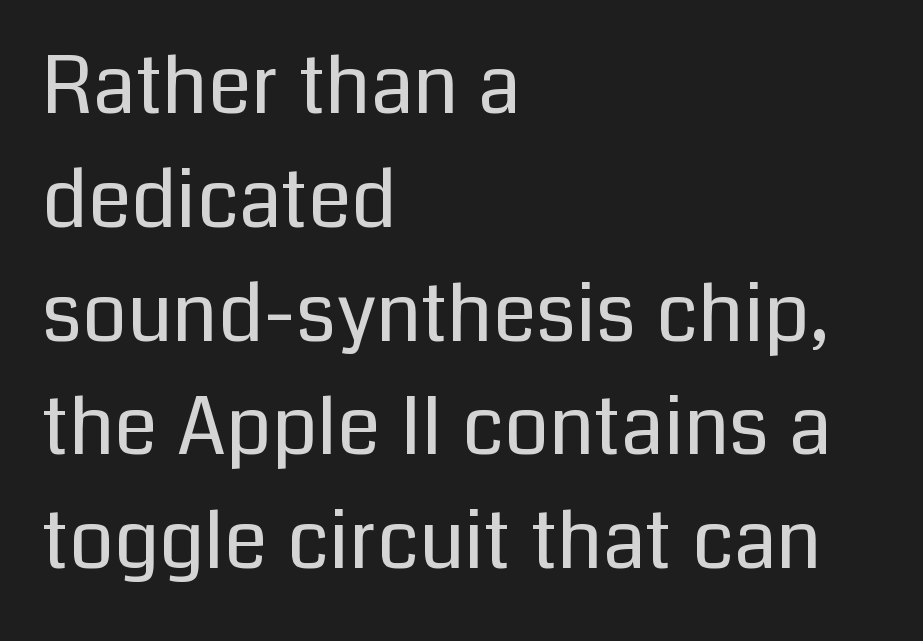
Here the glyphs are tracked normally, forming tight word shapes. Letters rest on an invisible, unmarked baseline. How would I describe the line gaps? Plain and ordinary. Designer's note — italics off, roman on. The setting favours the left margin, as ordinary paragraphs usually do. The text was rendered using a sans face with plain stroke endings.
